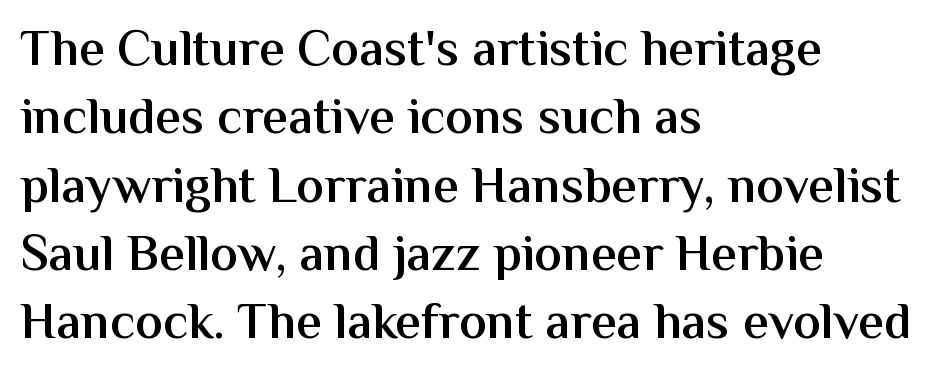
Q: Is the text bold? A: Semi-bold.
Q: Is the text italic (slanted)? A: No, it is upright.
Q: Is the typeface a serif or a sans-serif typeface? A: Sans-serif.
Q: Is the text underlined? A: No.
Q: How is the paragraph aligned? A: Left-aligned.
Q: Is the spacing between letters normal or unusually wide? A: Normal.
Q: Is the spacing between lines tight, normal or loose? A: Normal.
Q: Width (condensed, normal, or wide)? A: Normal.
Q: Stroke contrast? A: Medium.
Q: x-height? A: Medium.
Q: Monospaced? A: No.
